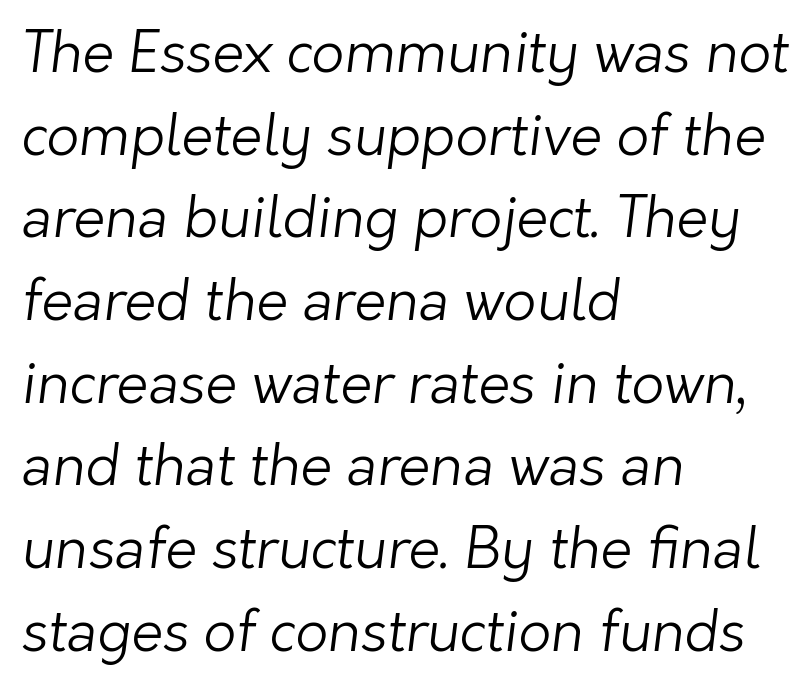
The vertical gap from one line to the next is medium. Typeset ragged right — the left edge is the straight one. Each letter keeps its own natural width here, so spacing adapts to shape. Unmarked baselines from the first word to the last. A typesetter would call this zero additional tracking. The face looks like a standard text weight, possibly lighter.
